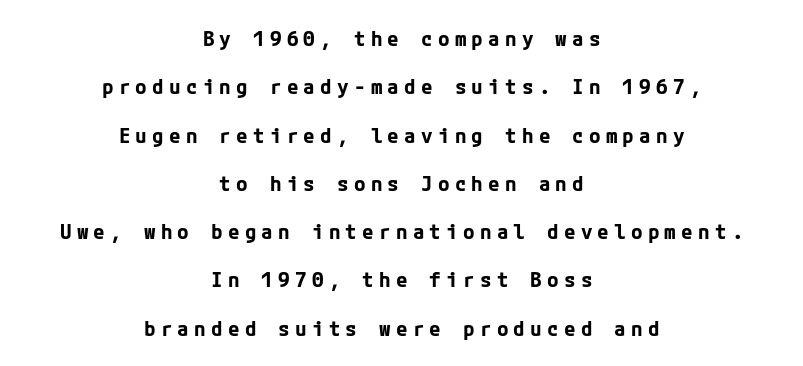
Q: Is the text bold? A: Yes.
Q: Is the text italic (slanted)? A: No, it is upright.
Q: Is the text underlined? A: No.
Q: How is the paragraph aligned? A: Centered.
Q: Is the spacing between letters normal or unusually wide? A: Unusually wide.
Q: Is the spacing between lines tight, normal or loose? A: Loose.
